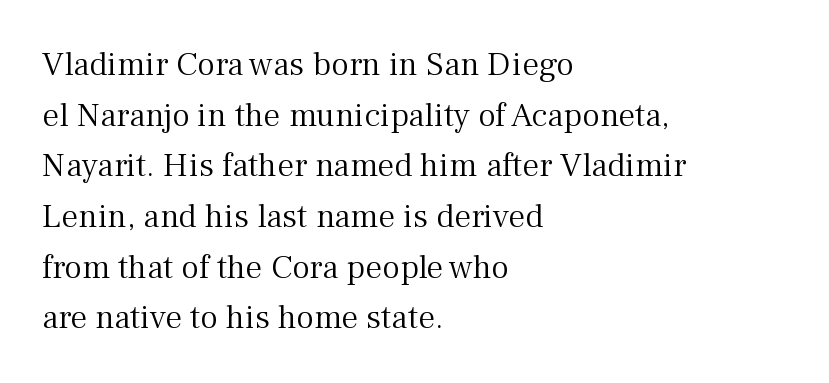
{"serif": "yes", "italic": "no", "bold": "no", "weight": "light", "width": "normal", "stroke_contrast": "medium", "x_height": "medium", "monospaced": "no", "underline": "no", "align": "left", "line_spacing": "normal", "line_spacing_ratio": 1.49, "letter_spacing": "normal", "letter_spacing_em": 0.0, "glyph_px": 34}
